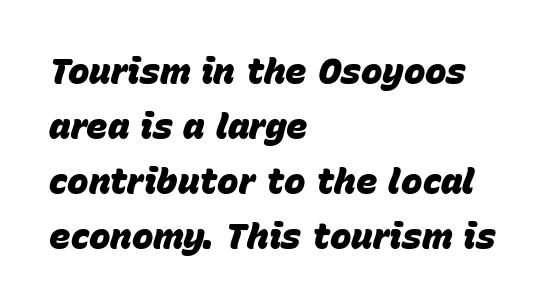
The image shows 36 px heavy type, italic (leaning right); set left-aligned, normal line spacing (1.53x), normal letter spacing, not underlined; low stroke contrast and a large x-height.
